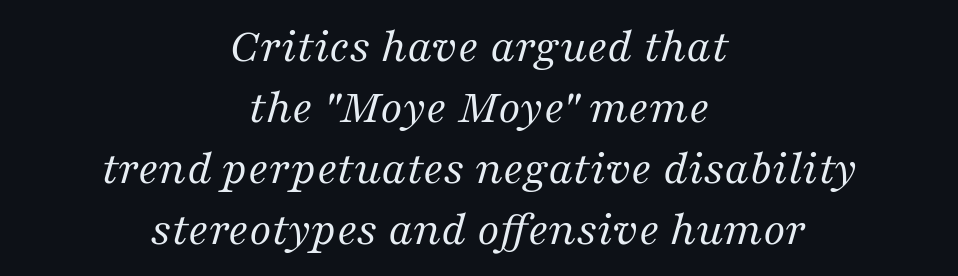
Q: Is the text bold? A: No.
Q: Is the text italic (slanted)? A: Yes, it leans right by about 16 degrees.
Q: Is the typeface a serif or a sans-serif typeface? A: Serif.
Q: Is the text underlined? A: No.
Q: How is the paragraph aligned? A: Centered.
Q: Is the spacing between letters normal or unusually wide? A: Normal.
Q: Width (condensed, normal, or wide)? A: Normal.
Q: Stroke contrast? A: Medium.
Q: x-height? A: Medium.
Q: Monospaced? A: No.
